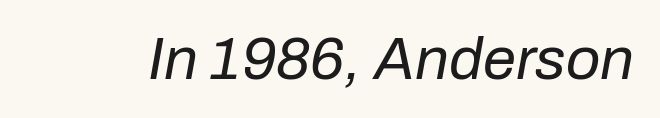
The image shows 60 px regular-weight type, italic (leaning right); set normal letter spacing, not underlined; low stroke contrast and a medium x-height.
